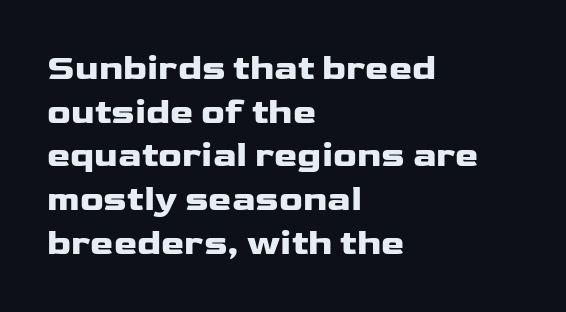
The image shows 35 px heavy, wide sans-serif type, upright; set left-aligned, normal line spacing (1.25x), normal letter spacing, not underlined; low stroke contrast and a medium x-height.
